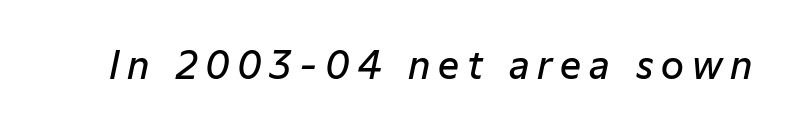
The glyphs look as if they've been sheared to an angle. This rendering features lettering with no underline. Here the designer chose a conventional face with non-uniform glyph widths. Loose tracking; the words dissolve into strings of separated letters.
